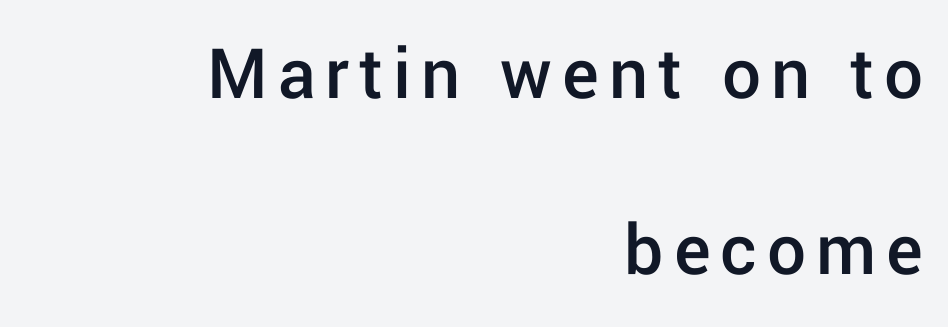
{"serif": "no", "italic": "no", "bold": "semi", "weight": "semibold", "width": "normal", "stroke_contrast": "low", "x_height": "medium", "monospaced": "no", "underline": "no", "align": "right", "line_spacing": "loose", "line_spacing_ratio": 2.28, "glyph_px": 77}
